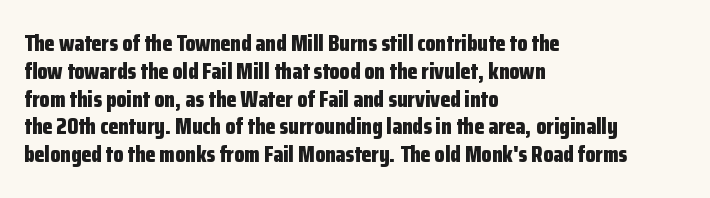
The image shows 23 px bold type, upright; set left-aligned, line spacing 1.21x, normal letter spacing, not underlined.
